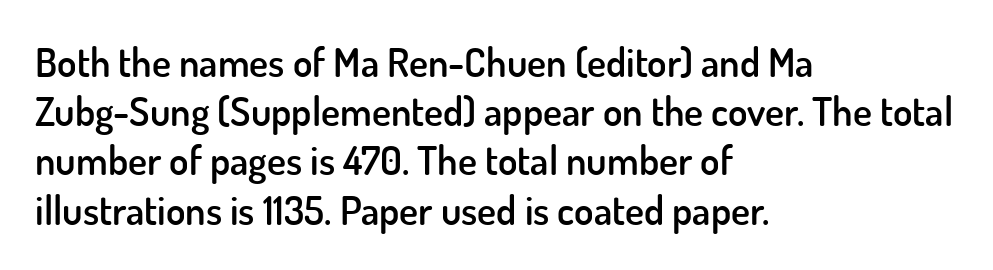
{"serif": "no", "italic": "no", "bold": "semi", "weight": "semibold", "width": "normal", "stroke_contrast": "low", "x_height": "small", "monospaced": "no", "underline": "no", "align": "left", "line_spacing_ratio": 1.23, "letter_spacing": "normal", "letter_spacing_em": 0.0, "glyph_px": 40}
